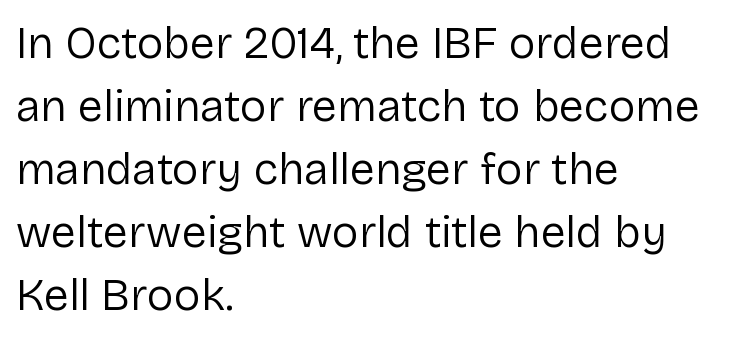
{"serif": "no", "italic": "no", "bold": "no", "weight": "regular", "width": "normal", "stroke_contrast": "low", "x_height": "medium", "monospaced": "no", "underline": "no", "align": "left", "line_spacing": "normal", "line_spacing_ratio": 1.4, "letter_spacing": "normal", "letter_spacing_em": 0.0, "glyph_px": 45}
